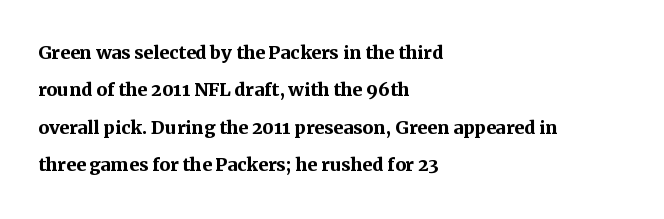
Underline: absent. Strokes here are thick enough to call this a true bold. This block has exactly the height ordinary leading produces. Standard letterfit; no display-style spreading of the glyphs. The lines are quadded left.
